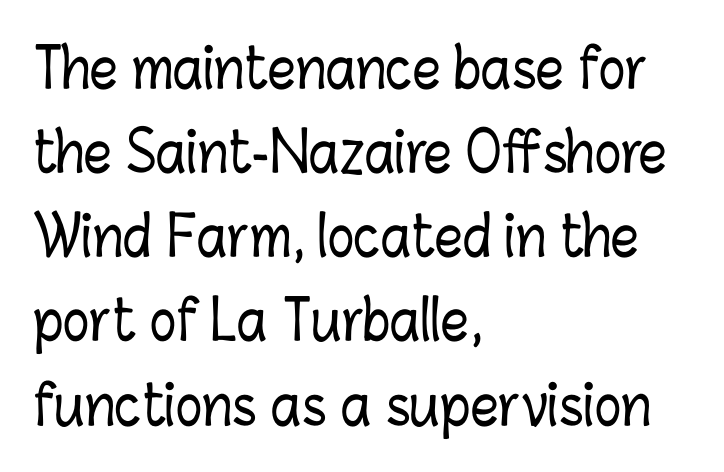
{"italic": "no", "width": "condensed", "stroke_contrast": "low", "x_height": "medium", "monospaced": "no", "underline": "no", "align": "left", "line_spacing": "normal", "line_spacing_ratio": 1.53, "letter_spacing": "normal", "letter_spacing_em": 0.0, "glyph_px": 55}
